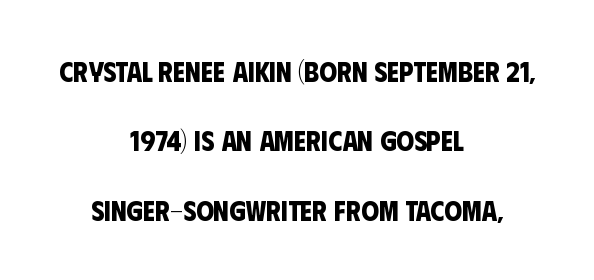
The image shows 28 px bold, condensed sans-serif type; set centered, loose line spacing (2.48x), normal letter spacing, not underlined; low stroke contrast and a large x-height.
